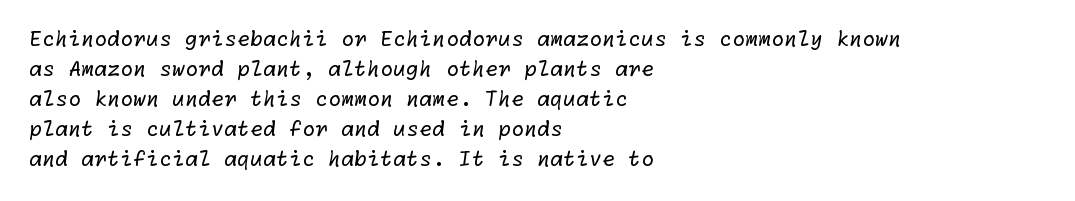
Has an underline been added? It has not. The face looks like a standard text weight, possibly lighter. The designer left line spacing at the default. Letter spacing: default.
